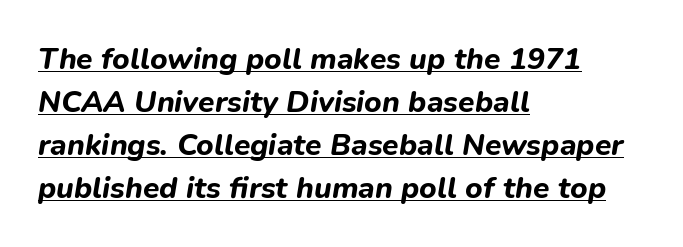
{"italic": "yes", "lean": "right", "slant_degrees": 9, "bold": "yes", "weight": "bold", "width": "normal", "stroke_contrast": "low", "x_height": "medium", "monospaced": "no", "underline": "yes", "align": "left", "line_spacing": "normal", "line_spacing_ratio": 1.43, "letter_spacing": "normal", "letter_spacing_em": 0.0, "glyph_px": 30}
